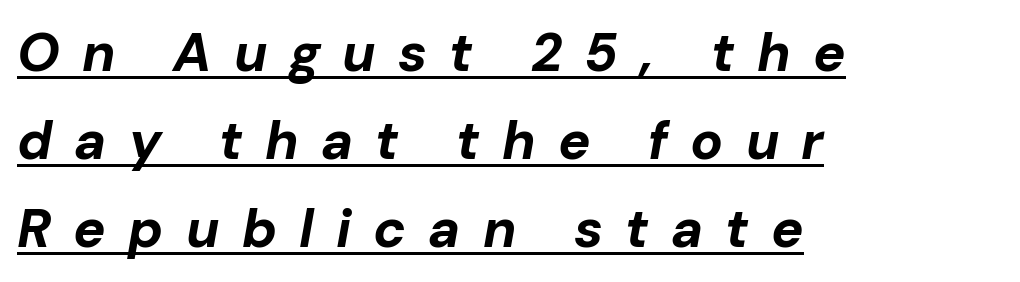
The image shows 54 px bold type, italic (leaning right); set left-aligned, normal line spacing (1.63x), unusually wide letter spacing (+0.41 em), underlined; low stroke contrast and a medium x-height.
